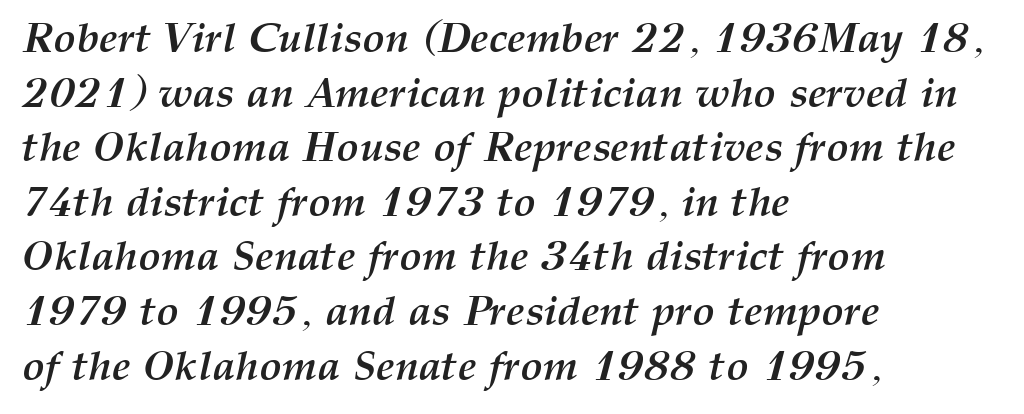
The image shows 42 px semibold type, italic (leaning right); set left-aligned, normal line spacing (1.3x), normal letter spacing, not underlined; medium stroke contrast and a medium x-height.
